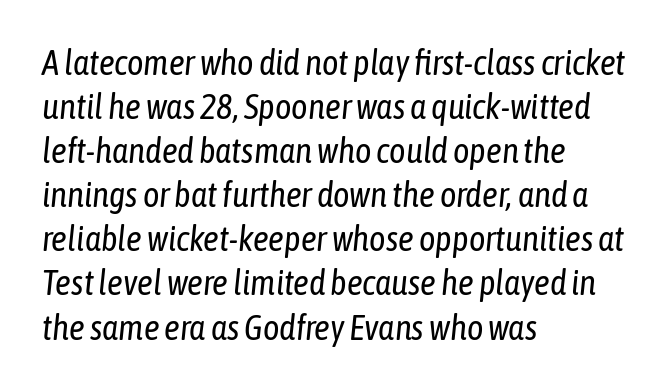
Q: Is the text bold? A: No.
Q: Is the text italic (slanted)? A: Yes, it leans right by about 6 degrees.
Q: Is the text underlined? A: No.
Q: How is the paragraph aligned? A: Left-aligned.
Q: Is the spacing between letters normal or unusually wide? A: Normal.
Q: Is the spacing between lines tight, normal or loose? A: Normal.
Q: Width (condensed, normal, or wide)? A: Condensed.
Q: Stroke contrast? A: Low.
Q: x-height? A: Medium.
Q: Monospaced? A: No.
